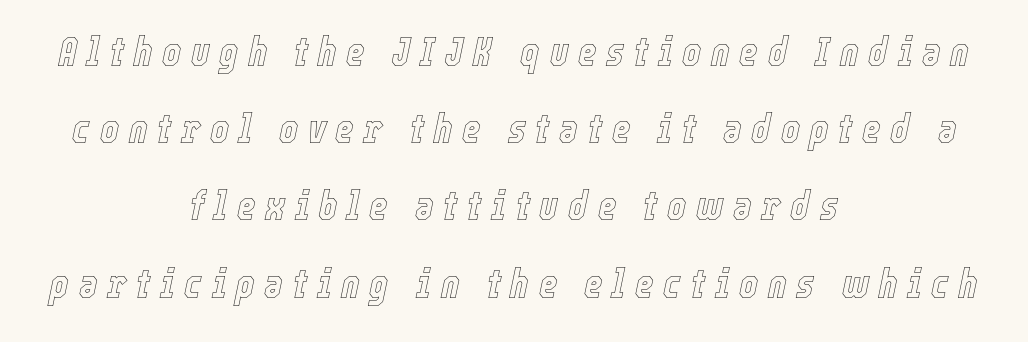
Leftover space on each line is divided equally before and after the words. Leading: increased. Posture: slanted. Note the varied advance widths — an 'i' is clearly narrower than an 'm'. The foot of each line stays bare and open. Tracking here is generous; glyphs stand well apart from one another.
